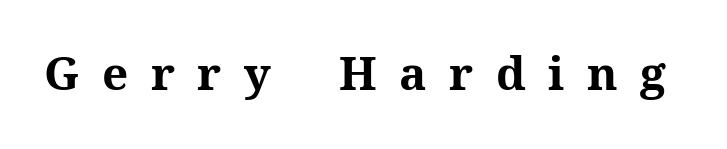
Between one letter and the next there's a generous, obvious gap. Typographic density is high because the face is bold. You can tell from the footed stems that serif type was used. The baseline area is clear. Unlike italic type, these characters show no tilt at all. This sample has the flowing, uneven cadence of proportional lettering.
